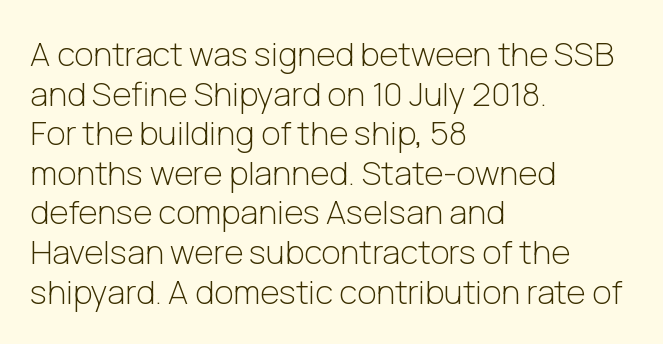
{"serif": "no", "italic": "no", "bold": "no", "weight": "light", "width": "normal", "stroke_contrast": "low", "x_height": "medium", "monospaced": "no", "underline": "no", "align": "left", "line_spacing_ratio": 1.2, "letter_spacing": "normal", "letter_spacing_em": 0.0, "glyph_px": 33}
